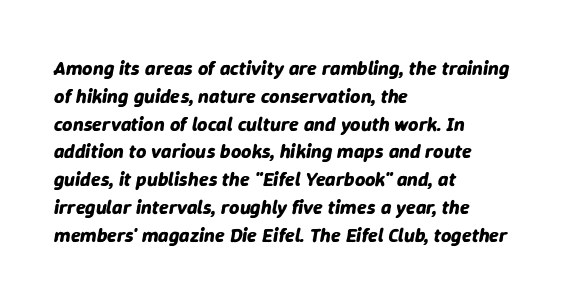
Teacher's note: observe the even left margin — that is flush-left alignment. The glyphs have the mass of a bold cut. In terms of posture, this sample is oblique. Horizontal bands of white between lines are of average thickness. Tracking here is standard; glyphs follow each other at the usual distance. The strip under each line holds only bare page.
